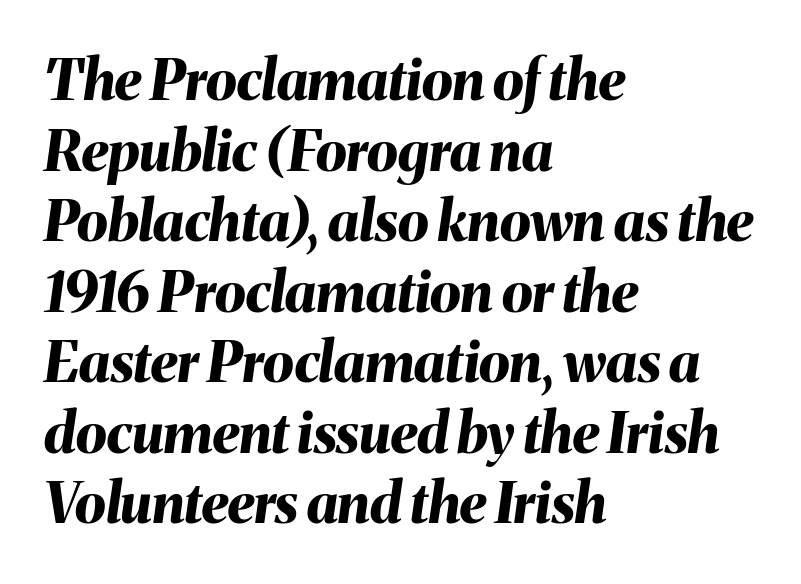
Q: Is the text bold? A: Yes.
Q: Is the text italic (slanted)? A: Yes, it leans right by about 8 degrees.
Q: Is the text underlined? A: No.
Q: How is the paragraph aligned? A: Left-aligned.
Q: Is the spacing between letters normal or unusually wide? A: Normal.
Q: Is the spacing between lines tight, normal or loose? A: Normal.
Q: Width (condensed, normal, or wide)? A: Normal.
Q: Stroke contrast? A: Medium.
Q: x-height? A: Medium.
Q: Monospaced? A: No.
